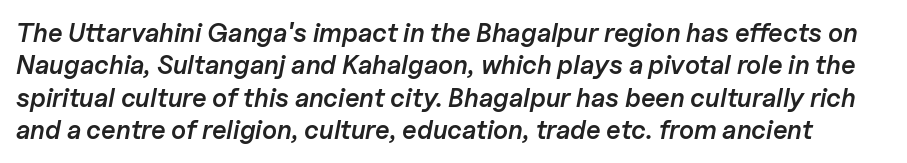
The image shows 26 px text type, italic (leaning right); set normal line spacing (1.25x), normal letter spacing, not underlined.
